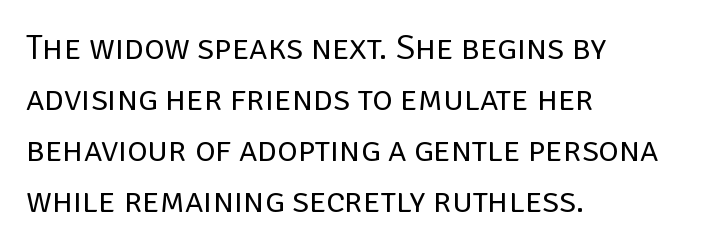
The image shows 35 px regular-weight sans-serif type, upright; set left-aligned, normal line spacing (1.46x), normal letter spacing, not underlined; low stroke contrast and a large x-height.
